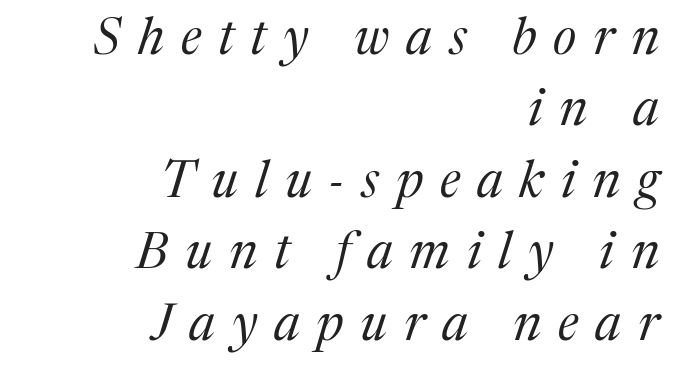
The image shows 51 px regular-weight serif type, italic (leaning right); set right-aligned, normal line spacing (1.4x), unusually wide letter spacing (+0.33 em), not underlined; medium stroke contrast and a medium x-height.
